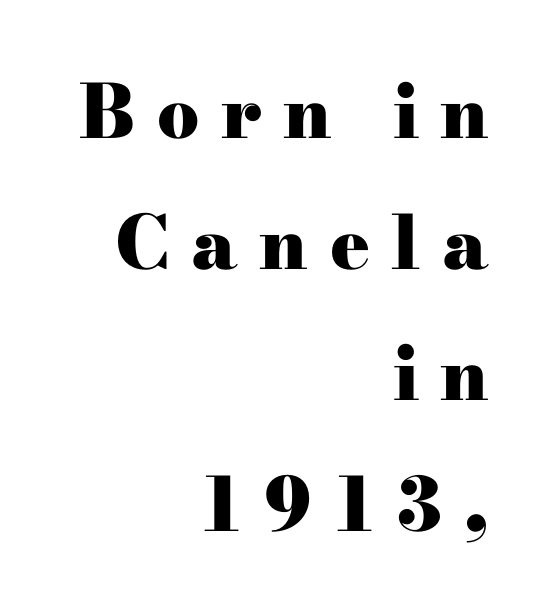
The image shows 74 px heavy, wide serif type, upright; set right-aligned, line spacing 1.77x, unusually wide letter spacing (+0.29 em), not underlined; high stroke contrast and a small x-height.
